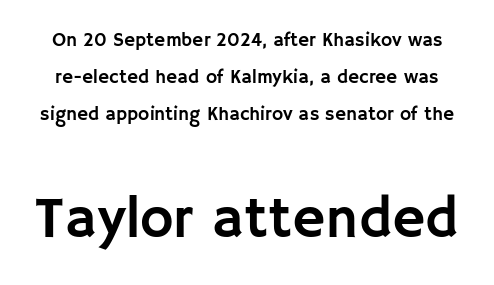
{"serif": "no", "italic": "no", "width": "normal", "stroke_contrast": "low", "x_height": "large", "monospaced": "no", "underline": "no", "line_spacing": "loose", "line_spacing_ratio": 1.95, "letter_spacing": "normal", "letter_spacing_em": 0.0, "larger_block": "second", "size_ratio": 3.0, "glyph_px": 57}
